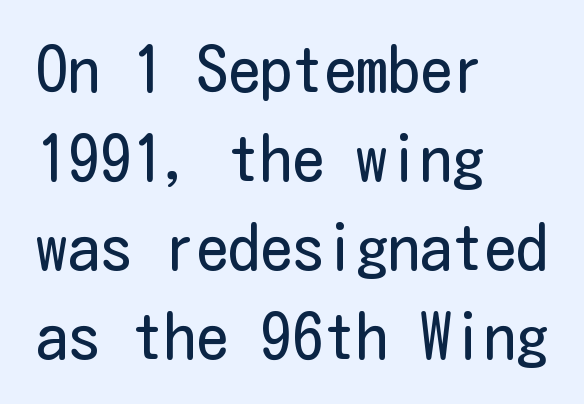
Descenders hang freely into open space. Tall strokes in this sample are plumb rather than angled. The letters sit at their default tracking, neither squeezed nor spread. Horizontally, the lines are justified to the leading edge only.
